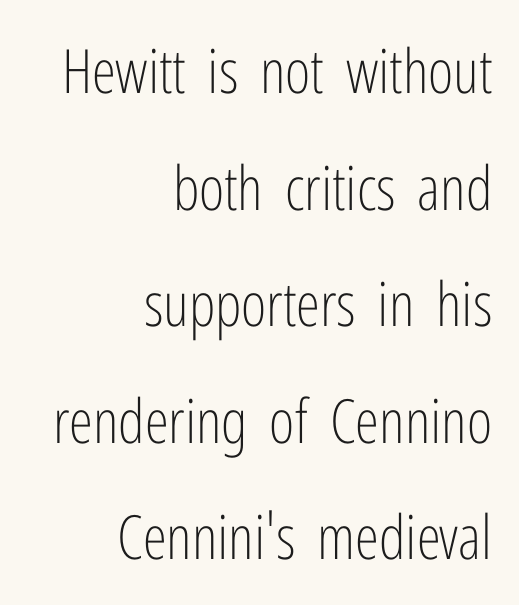
Q: Is the text bold? A: No.
Q: Is the text italic (slanted)? A: No, it is upright.
Q: Is the typeface a serif or a sans-serif typeface? A: Sans-serif.
Q: Is the text underlined? A: No.
Q: How is the paragraph aligned? A: Right-aligned.
Q: Is the spacing between letters normal or unusually wide? A: Normal.
Q: Is the spacing between lines tight, normal or loose? A: Loose.
Q: Width (condensed, normal, or wide)? A: Condensed.
Q: Stroke contrast? A: Low.
Q: x-height? A: Medium.
Q: Monospaced? A: No.
